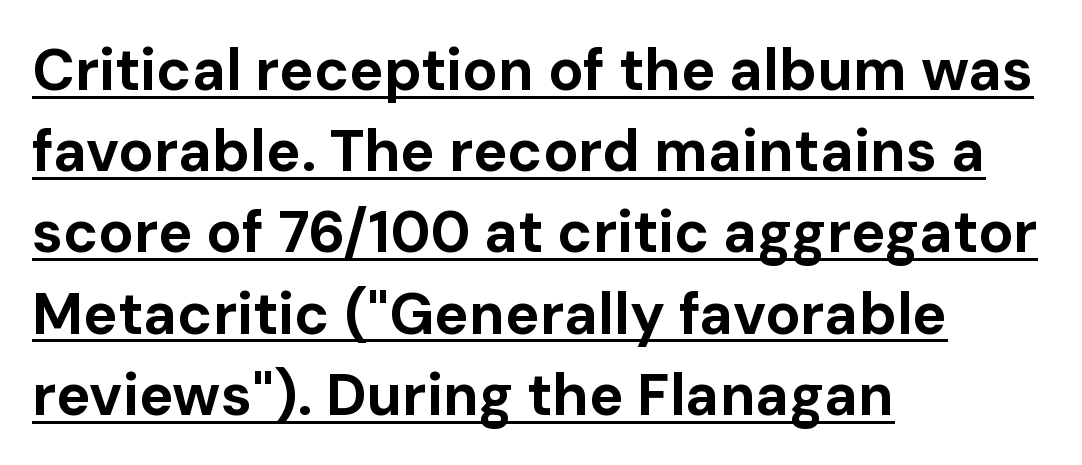
Q: Is the text bold? A: Yes.
Q: Is the text italic (slanted)? A: No, it is upright.
Q: Is the typeface a serif or a sans-serif typeface? A: Sans-serif.
Q: Is the text underlined? A: Yes.
Q: How is the paragraph aligned? A: Left-aligned.
Q: Is the spacing between letters normal or unusually wide? A: Normal.
Q: Is the spacing between lines tight, normal or loose? A: Normal.
Q: Width (condensed, normal, or wide)? A: Normal.
Q: Stroke contrast? A: Low.
Q: x-height? A: Medium.
Q: Monospaced? A: No.
